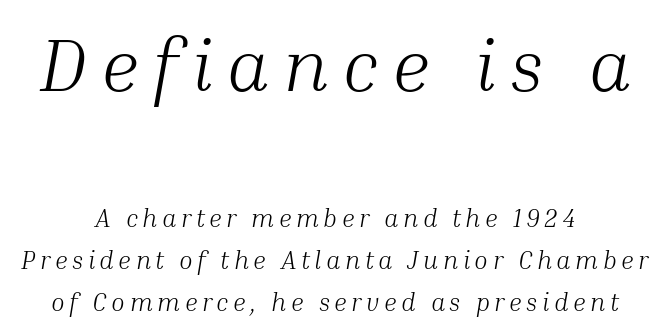
Q: Is the text bold? A: No.
Q: Is the text italic (slanted)? A: Yes, it leans right by about 10 degrees.
Q: Is the typeface a serif or a sans-serif typeface? A: Serif.
Q: Is the text underlined? A: No.
Q: How is the paragraph aligned? A: Centered.
Q: Is the spacing between lines tight, normal or loose? A: Normal.
Q: Which block of text is set in a larger size, the first (top) or the second (bottom)? A: The first (top) one.
Q: Width (condensed, normal, or wide)? A: Normal.
Q: Stroke contrast? A: Medium.
Q: x-height? A: Medium.
Q: Monospaced? A: No.
